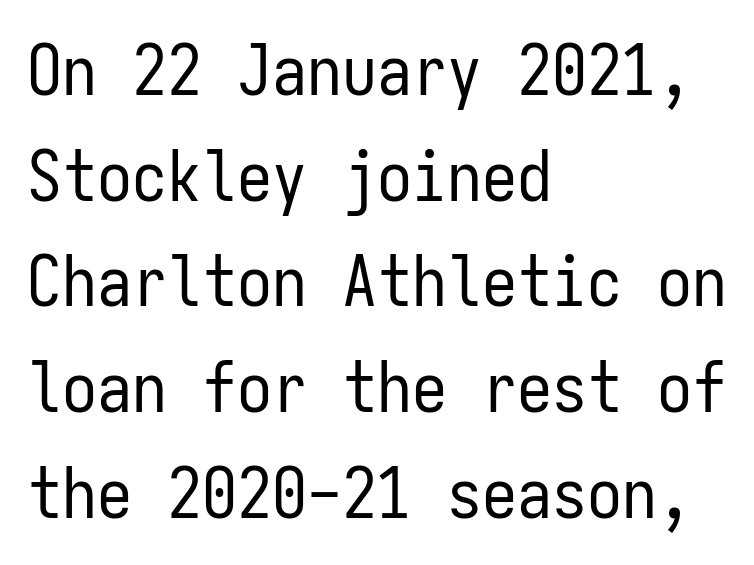
{"serif": "no", "italic": "no", "bold": "no", "weight": "regular", "width": "condensed", "stroke_contrast": "low", "x_height": "medium", "monospaced": "yes", "underline": "no", "align": "left", "line_spacing": "normal", "line_spacing_ratio": 1.51, "letter_spacing": "normal", "letter_spacing_em": 0.0, "glyph_px": 70}
